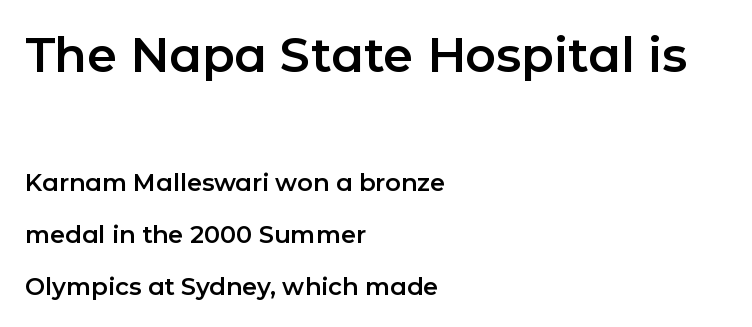
{"serif": "no", "italic": "no", "width": "normal", "stroke_contrast": "low", "x_height": "medium", "monospaced": "no", "underline": "no", "align": "left", "line_spacing": "loose", "line_spacing_ratio": 2.16, "letter_spacing": "normal", "letter_spacing_em": 0.0, "larger_block": "first", "size_ratio": 2.0, "glyph_px": 48}
